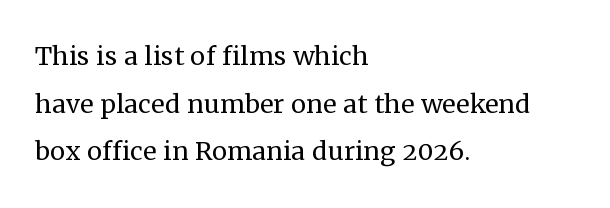
Q: Is the text bold? A: No.
Q: Is the text italic (slanted)? A: No, it is upright.
Q: Is the typeface a serif or a sans-serif typeface? A: Serif.
Q: Is the text underlined? A: No.
Q: How is the paragraph aligned? A: Left-aligned.
Q: Is the spacing between letters normal or unusually wide? A: Normal.
Q: Is the spacing between lines tight, normal or loose? A: Normal.
Q: Width (condensed, normal, or wide)? A: Normal.
Q: Stroke contrast? A: Medium.
Q: x-height? A: Medium.
Q: Monospaced? A: No.
